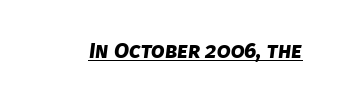
What decoration does the sample have? An underline. The line texture is even and compact thanks to regular tracking. Set as a true bold cut, around the 700 mark.
